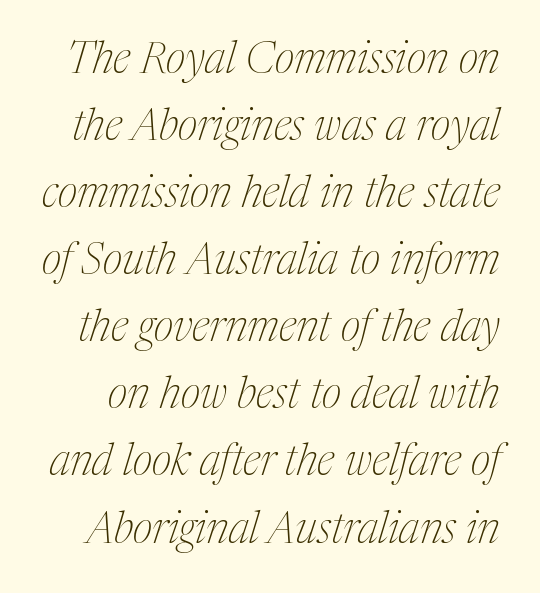
The image shows 43 px thin, condensed serif type, italic (leaning right); set normal line spacing (1.56x), normal letter spacing, not underlined; medium stroke contrast and a medium x-height.
